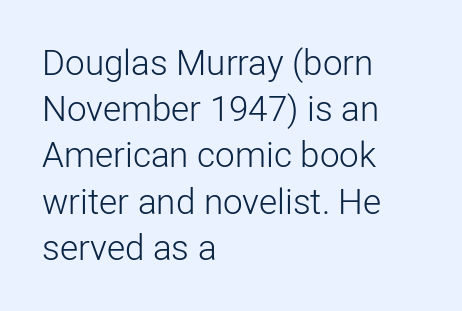
{"serif": "no", "italic": "no", "bold": "no", "weight": "light", "width": "normal", "stroke_contrast": "low", "x_height": "medium", "monospaced": "no", "underline": "no", "align": "left", "line_spacing": "normal", "line_spacing_ratio": 1.32, "letter_spacing": "normal", "letter_spacing_em": 0.0, "glyph_px": 35}
